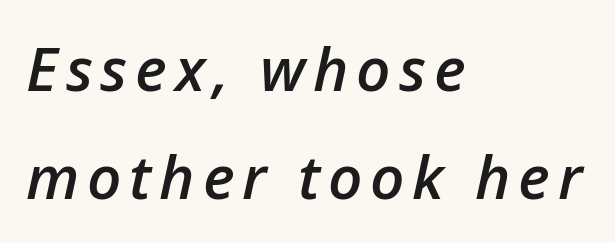
These lines are set flush left with a ragged right edge. Anything drawn beneath the words? Only blank space. Varying glyph widths throughout — classic text-font behaviour. The characters look somewhat weighty, a semibold short of true bold. The letters are slanted; this is an italic face.
